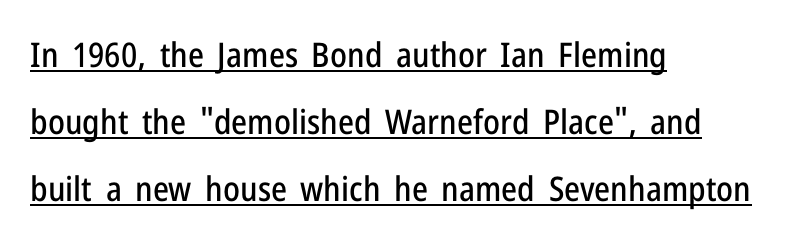
The image shows 34 px condensed sans-serif type, upright; set left-aligned, loose line spacing (1.97x), normal letter spacing, underlined; low stroke contrast and a medium x-height.
